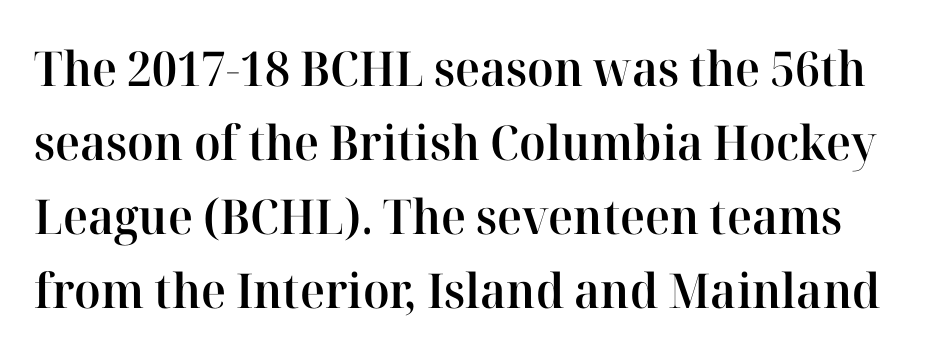
Q: Is the text bold? A: Semi-bold.
Q: Is the text italic (slanted)? A: No, it is upright.
Q: Is the typeface a serif or a sans-serif typeface? A: Serif.
Q: Is the text underlined? A: No.
Q: Is the spacing between letters normal or unusually wide? A: Normal.
Q: Is the spacing between lines tight, normal or loose? A: Normal.
Q: Width (condensed, normal, or wide)? A: Normal.
Q: Stroke contrast? A: High.
Q: x-height? A: Medium.
Q: Monospaced? A: No.
